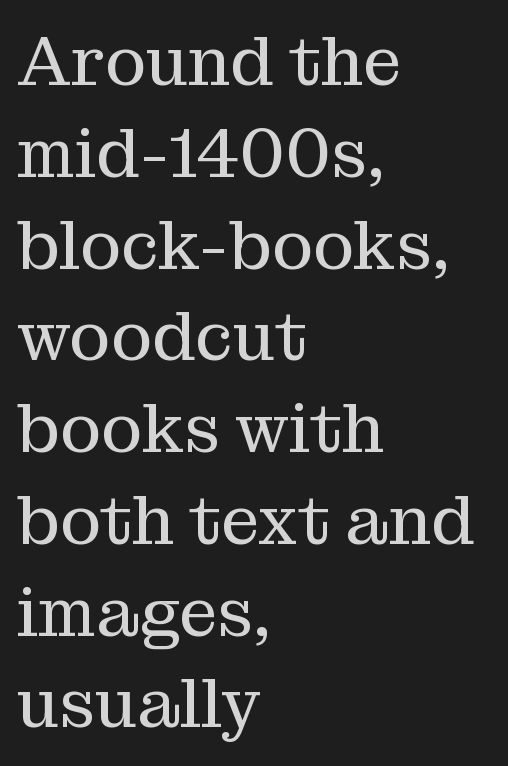
Here the designer chose a conventional face with non-uniform glyph widths. A typesetter would call this leading conventional body-copy spacing. You could call the tracking neutral — neither tight nor loose. Ordinary non-slanted type is in use. A light-to-regular cut is what we see here.
